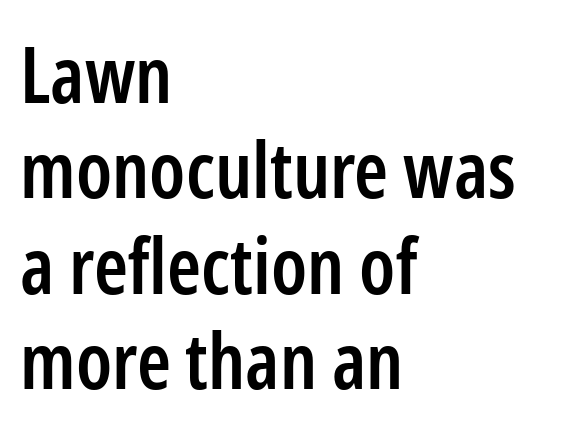
The image shows 77 px semibold, condensed sans-serif type, upright; set left-aligned, line spacing 1.24x, normal letter spacing, not underlined; low stroke contrast and a medium x-height.
